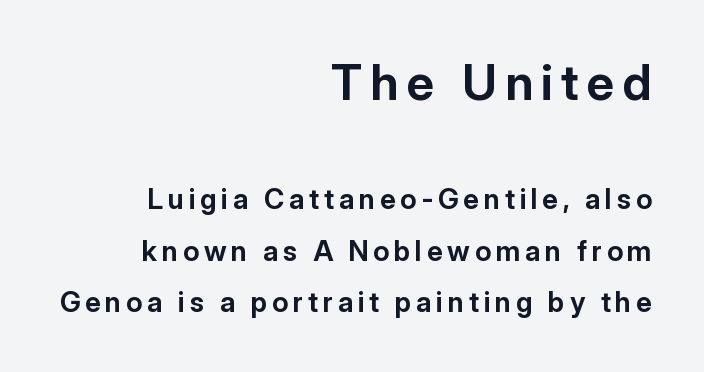
Type without underlining. The passage shown is emphatically bold. This rendering uses right alignment, leaving the left contour irregular. Serif or sans? Sans — the stroke terminals are bare.
